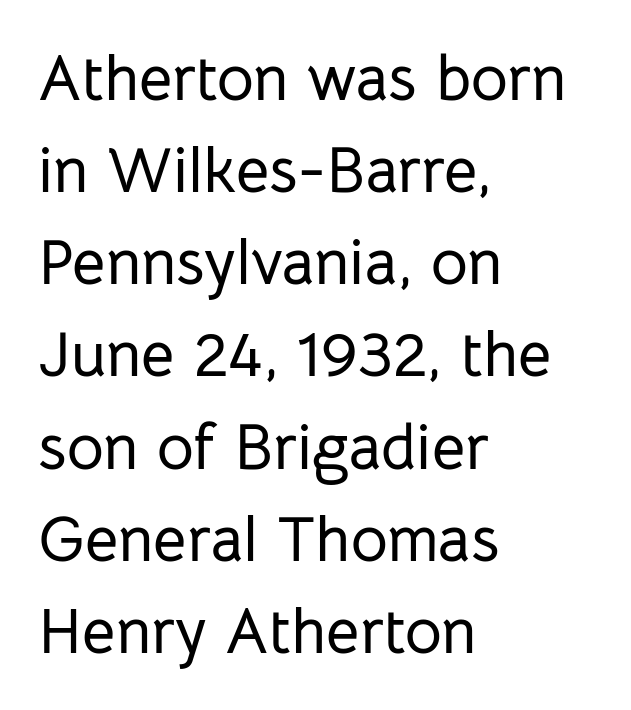
No feet cap the strokes, marking this as sans-serif type. The passage is arranged the way most books set body copy — flush left. You could not count columns in this text — the font is proportionally spaced. The typography opts for an upright posture over an oblique one. The line texture is even and compact thanks to regular tracking.
